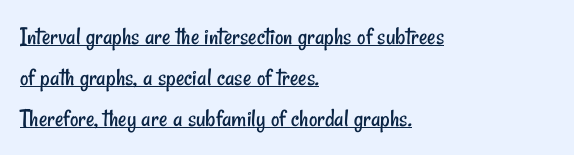
Glance below the letters and you will spot a drawn line. No letter is thick-stroked: the sample isn't bold. Caption: multi-line text, flush left, ragged right. Rows of type keep a routine distance in the vertical direction. These lines keep a tight, regular rhythm from letter to letter.
